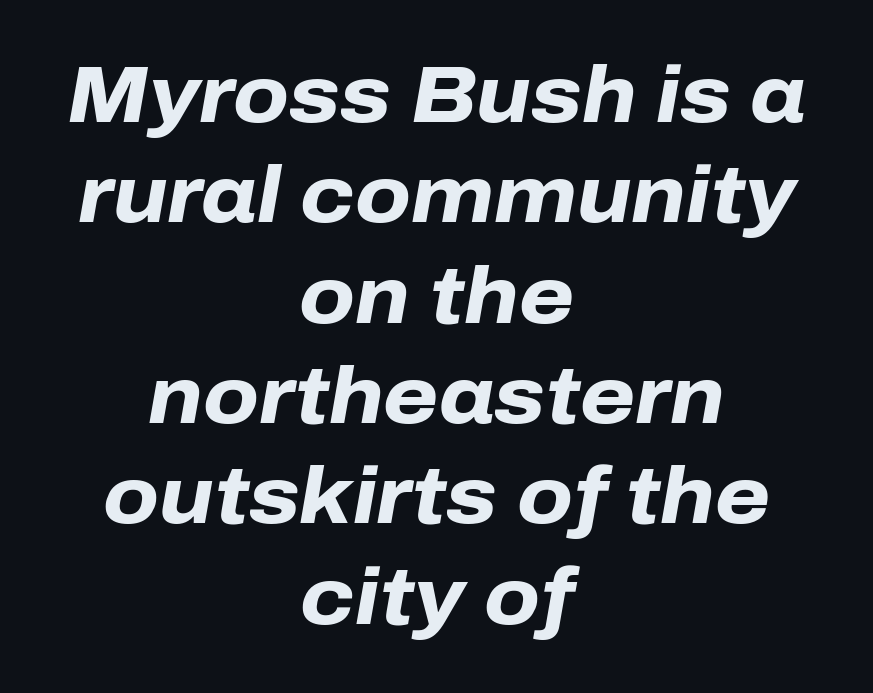
{"italic": "yes", "lean": "right", "slant_degrees": 10, "bold": "yes", "weight": "heavy", "width": "normal", "stroke_contrast": "low", "x_height": "medium", "monospaced": "no", "underline": "no", "align": "center", "line_spacing": "normal", "line_spacing_ratio": 1.27, "letter_spacing": "normal", "letter_spacing_em": 0.0, "glyph_px": 79}
